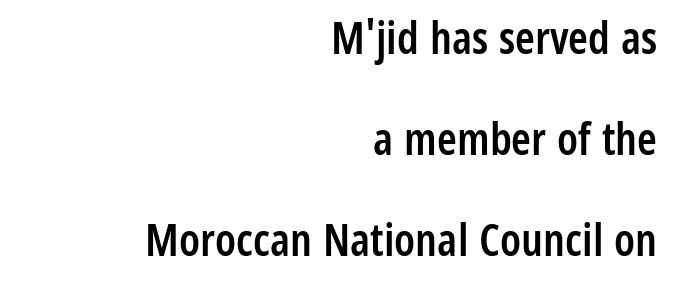
Q: Is the text bold? A: Semi-bold.
Q: Is the text italic (slanted)? A: No, it is upright.
Q: Is the typeface a serif or a sans-serif typeface? A: Sans-serif.
Q: Is the text underlined? A: No.
Q: How is the paragraph aligned? A: Right-aligned.
Q: Is the spacing between letters normal or unusually wide? A: Normal.
Q: Is the spacing between lines tight, normal or loose? A: Loose.
Q: Width (condensed, normal, or wide)? A: Condensed.
Q: Stroke contrast? A: Low.
Q: x-height? A: Medium.
Q: Monospaced? A: No.
